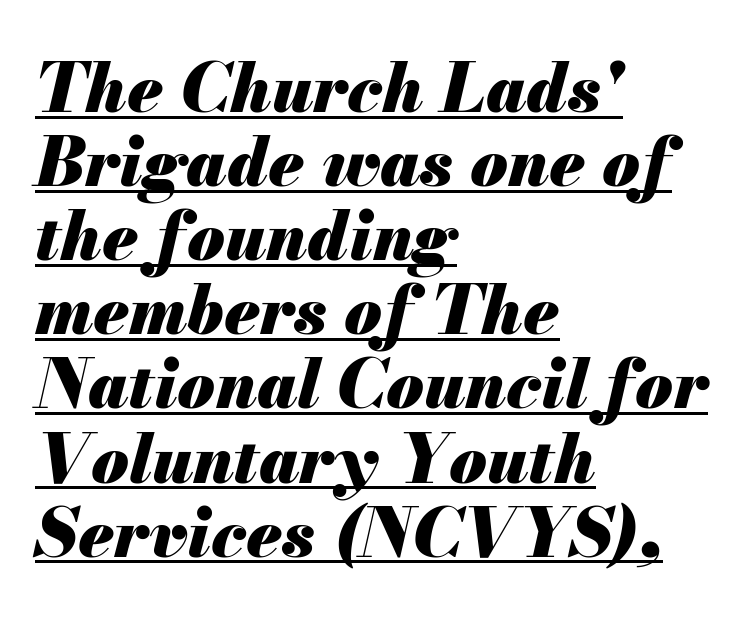
Alignment: flush left. Decoration check: the copy is underlined. Quick note: italic. Nothing unusual about the tracking: characters are spaced as the font intends. Here the designer chose a conventional face with non-uniform glyph widths. Line spacing here is tight.
